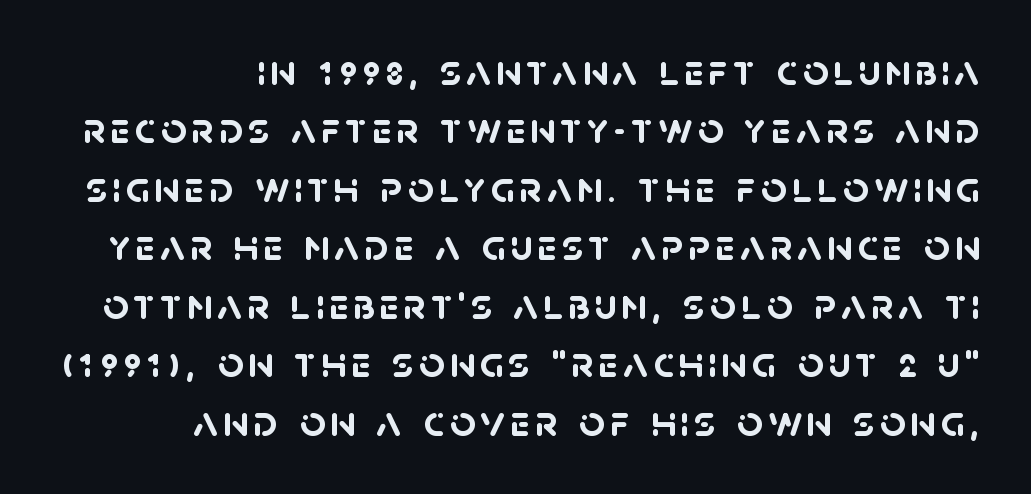
Q: Is the text bold? A: Yes.
Q: Is the typeface a serif or a sans-serif typeface? A: Sans-serif.
Q: Is the text underlined? A: No.
Q: How is the paragraph aligned? A: Right-aligned.
Q: Is the spacing between lines tight, normal or loose? A: Normal.
Q: Width (condensed, normal, or wide)? A: Normal.
Q: Stroke contrast? A: Low.
Q: x-height? A: Large.
Q: Monospaced? A: No.
